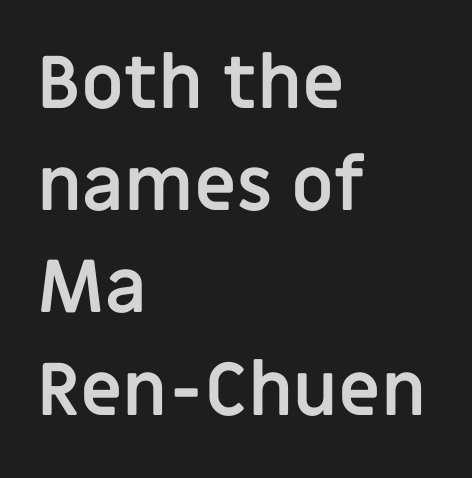
Q: Is the text bold? A: Yes.
Q: Is the text italic (slanted)? A: No, it is upright.
Q: Is the typeface a serif or a sans-serif typeface? A: Sans-serif.
Q: Is the text underlined? A: No.
Q: How is the paragraph aligned? A: Left-aligned.
Q: Is the spacing between letters normal or unusually wide? A: Normal.
Q: Is the spacing between lines tight, normal or loose? A: Normal.
Q: Width (condensed, normal, or wide)? A: Normal.
Q: Stroke contrast? A: Low.
Q: x-height? A: Large.
Q: Monospaced? A: No.
